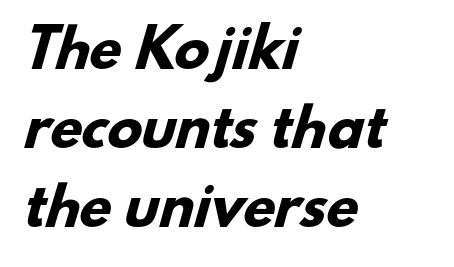
Q: Is the text bold? A: Yes.
Q: Is the typeface a serif or a sans-serif typeface? A: Sans-serif.
Q: Is the text underlined? A: No.
Q: How is the paragraph aligned? A: Left-aligned.
Q: Is the spacing between letters normal or unusually wide? A: Normal.
Q: Is the spacing between lines tight, normal or loose? A: Normal.
Q: Width (condensed, normal, or wide)? A: Normal.
Q: Stroke contrast? A: Low.
Q: x-height? A: Small.
Q: Monospaced? A: No.
